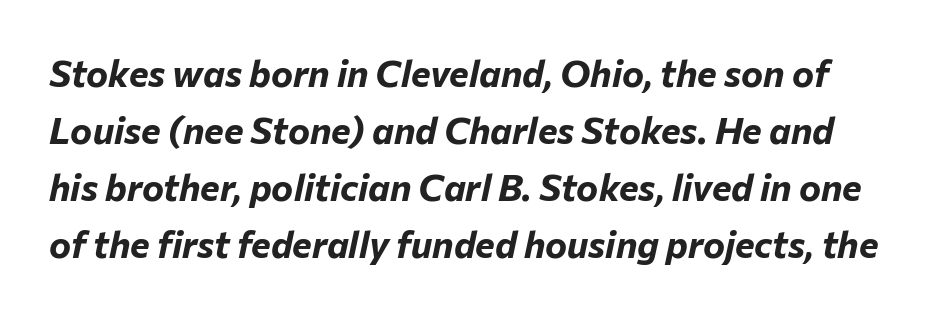
The passage shown is typed in a proportional face where columns would drift. The horizontal fit of the characters is conventional and even. Looking at the ascenders, they clearly lean. Baseline-to-baseline distance is the conventional proportion of letter height. Heavy-handed strokes throughout: this text is bold. The space directly below the letters is spotless.
